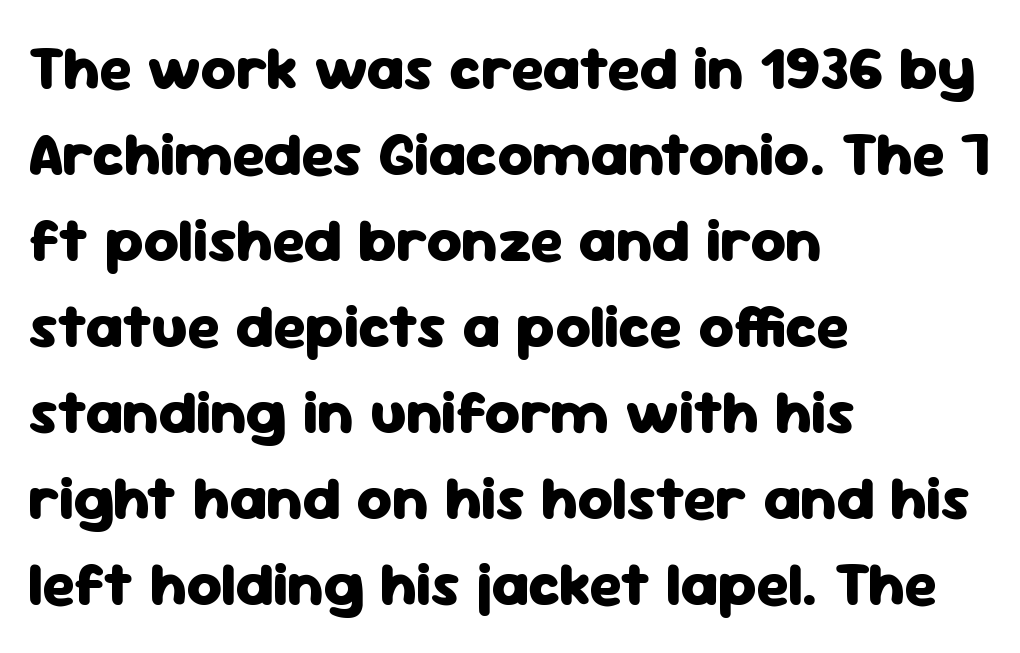
Quick note: interline space is typical. Alignment: flush left. Is the type bold? Yes — the strokes are clearly thick and heavy. This rendering leaves character spacing at its baseline value. The axis of the letterforms is exactly vertical.
